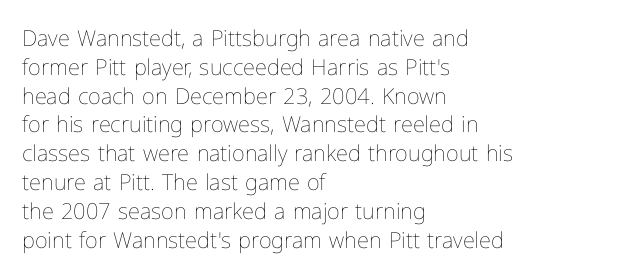
{"italic": "no", "bold": "no", "underline": "no", "align": "left", "line_spacing": "normal", "line_spacing_ratio": 1.31, "letter_spacing": "normal", "letter_spacing_em": 0.0, "glyph_px": 22}
